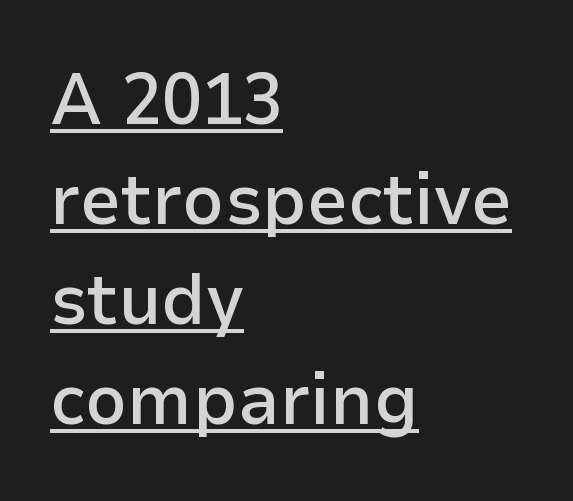
Q: Is the text bold? A: Semi-bold.
Q: Is the text italic (slanted)? A: No, it is upright.
Q: Is the typeface a serif or a sans-serif typeface? A: Sans-serif.
Q: Is the text underlined? A: Yes.
Q: How is the paragraph aligned? A: Left-aligned.
Q: Is the spacing between letters normal or unusually wide? A: Normal.
Q: Is the spacing between lines tight, normal or loose? A: Normal.
Q: Width (condensed, normal, or wide)? A: Normal.
Q: Stroke contrast? A: Low.
Q: x-height? A: Medium.
Q: Monospaced? A: No.
